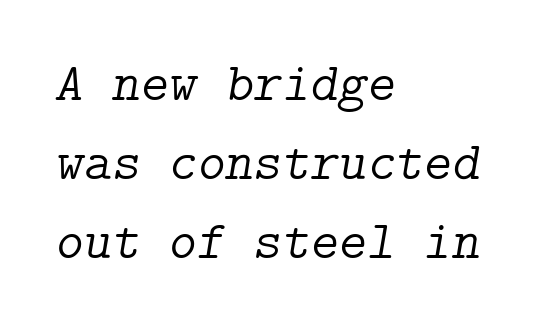
The cut favours lightness, reaching ordinary text weight at its darkest. Words appear dense and cohesive because spacing is normal. The characters display serif detailing at their extremities. The passage is arranged the way most books set body copy — flush left. The specimen omits any rule beneath the text block's lines.
